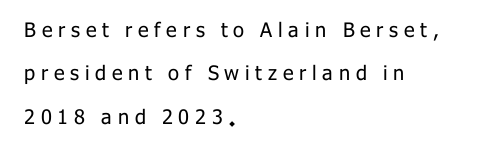
Q: Is the text bold? A: No.
Q: Is the text italic (slanted)? A: No, it is upright.
Q: Is the text underlined? A: No.
Q: How is the paragraph aligned? A: Left-aligned.
Q: Is the spacing between letters normal or unusually wide? A: Unusually wide.
Q: Is the spacing between lines tight, normal or loose? A: Loose.
